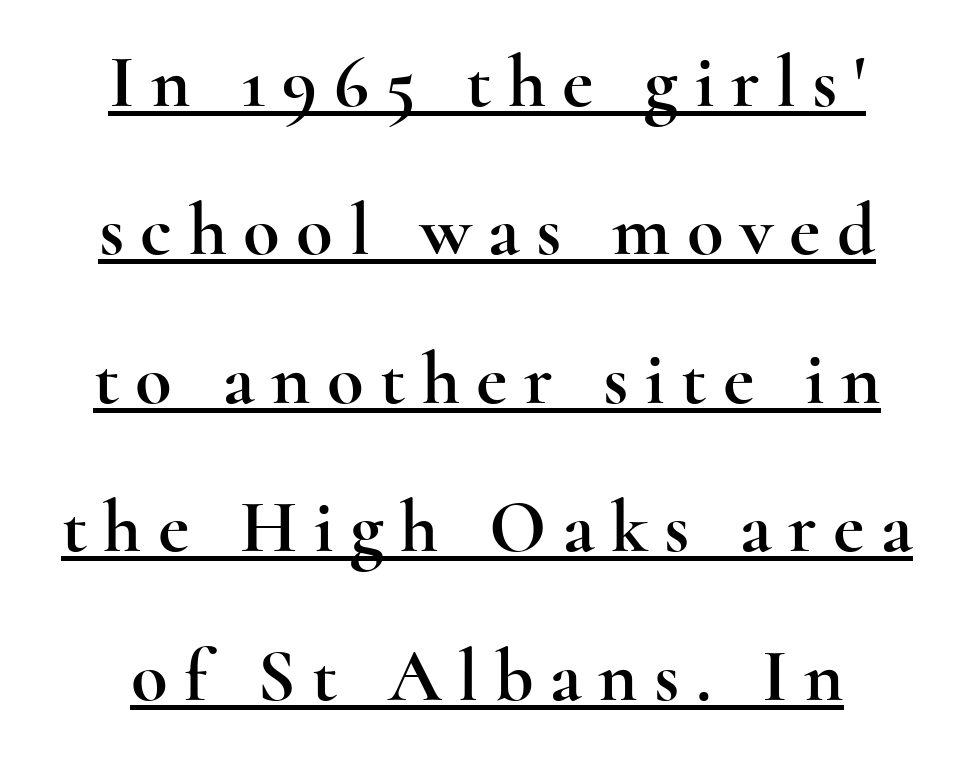
{"serif": "yes", "italic": "no", "width": "wide", "x_height": "small", "monospaced": "no", "underline": "yes", "align": "center", "line_spacing": "loose", "line_spacing_ratio": 1.98, "letter_spacing": "wide", "letter_spacing_em": 0.22, "glyph_px": 75}
